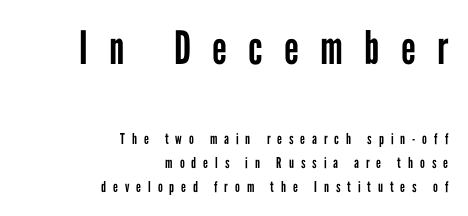
Does extra space separate the letters? Yes, quite a lot of it. Layout note: lines flush right. The typeface has the unassuming heft of standard copy or less. Lines of text with bare space underneath. A roman cut, with each character standing at attention. Regular leading.
